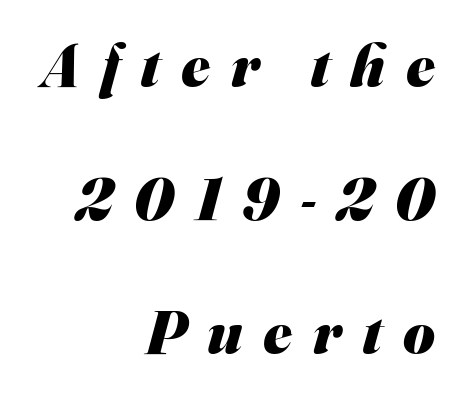
The image shows 61 px heavy sans-serif type; set right-aligned, loose line spacing (2.19x), unusually wide letter spacing (+0.34 em), not underlined; medium stroke contrast and a small x-height.
